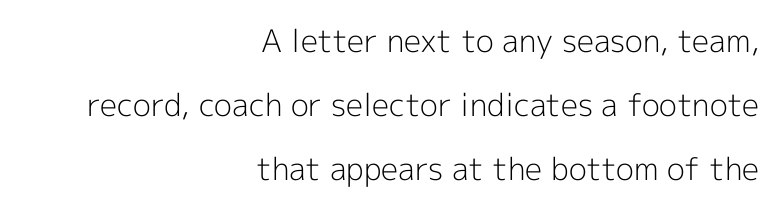
{"serif": "no", "italic": "no", "bold": "no", "weight": "light", "width": "normal", "x_height": "medium", "monospaced": "no", "underline": "no", "align": "right", "line_spacing": "loose", "line_spacing_ratio": 2.06, "letter_spacing": "normal", "letter_spacing_em": 0.0, "glyph_px": 31}
